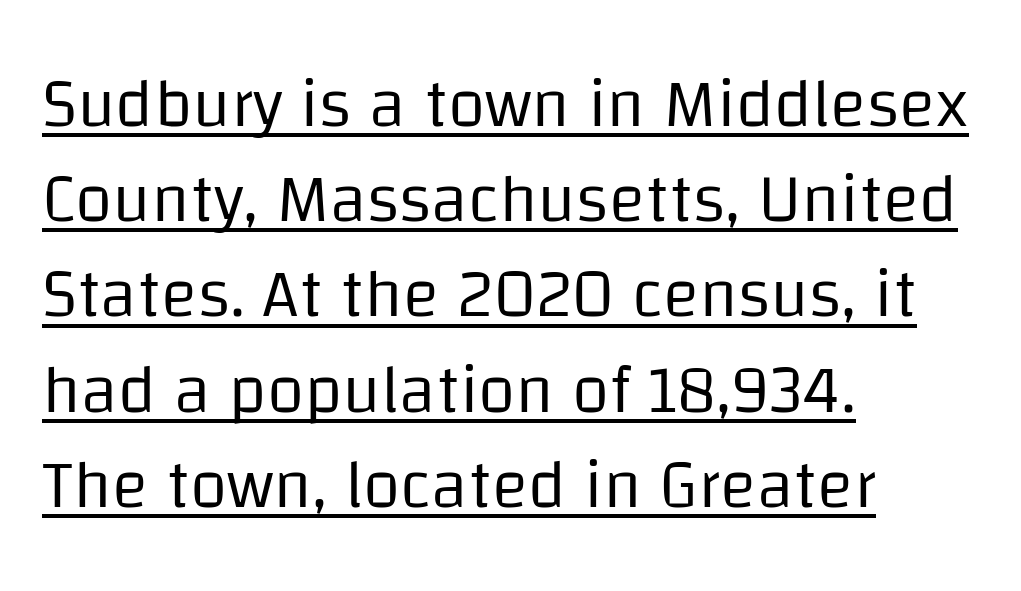
{"serif": "no", "italic": "no", "bold": "no", "weight": "regular", "width": "normal", "stroke_contrast": "low", "x_height": "large", "monospaced": "no", "underline": "yes", "align": "left", "line_spacing": "normal", "line_spacing_ratio": 1.4, "letter_spacing": "normal", "letter_spacing_em": 0.0, "glyph_px": 68}
